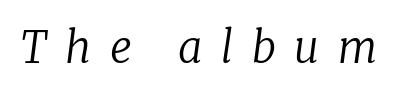
Q: Is the text bold? A: No.
Q: Is the text italic (slanted)? A: Yes, it leans right by about 8 degrees.
Q: Is the typeface a serif or a sans-serif typeface? A: Serif.
Q: Is the text underlined? A: No.
Q: Is the spacing between letters normal or unusually wide? A: Unusually wide.
Q: Width (condensed, normal, or wide)? A: Normal.
Q: Stroke contrast? A: Low.
Q: x-height? A: Medium.
Q: Monospaced? A: No.
